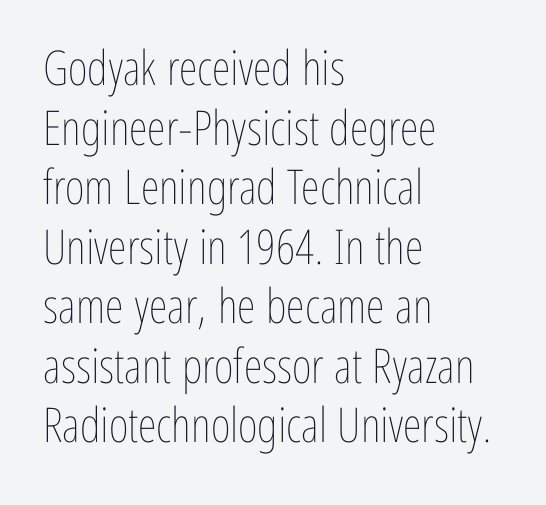
This rendering features lettering with no underline. Typeset ragged right — the left edge is the straight one. Is the type heavy? It reads as light-to-regular instead. Posture: straight, roman, zero tilt.
